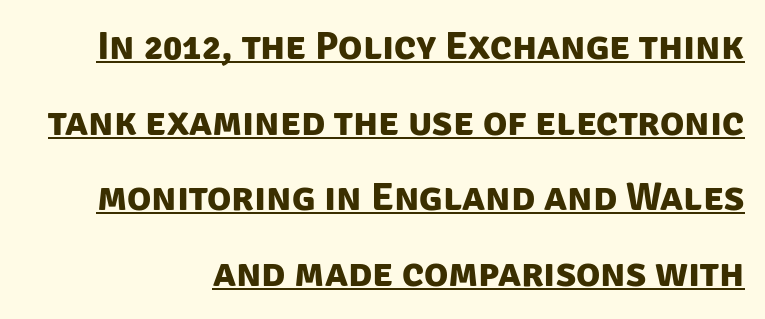
{"serif": "no", "bold": "yes", "weight": "bold", "width": "normal", "stroke_contrast": "low", "x_height": "large", "monospaced": "no", "underline": "yes", "align": "right", "line_spacing_ratio": 1.89, "letter_spacing": "normal", "letter_spacing_em": 0.0, "glyph_px": 40}
